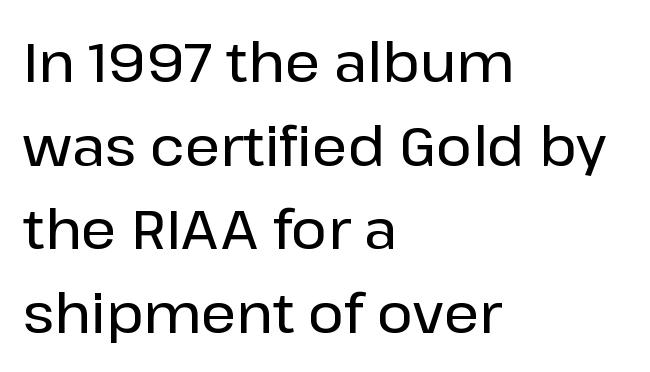
The passage shown is typeset with a sans-serif family. Typeset ragged right — the left edge is the straight one. The face used here is proportionally spaced, like ordinary book or web type. Italic? Not at all — the glyphs are vertical. Honestly, the letter spacing is just normal — you wouldn't notice it. The designer left line spacing at the default.
